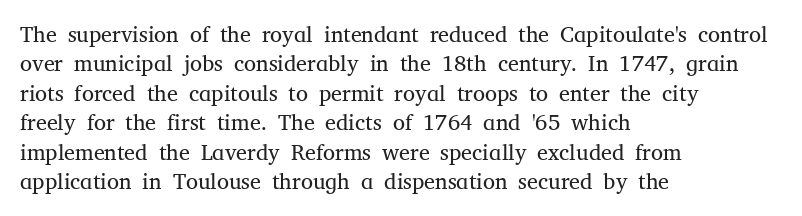
Bare-footed words on every line. Every stem runs plumb, perpendicular to the baseline. The typesetting does not lean heavy: it is not bold. Tracking value appears to be zero — textbook default spacing. The vertical gap from one line to the next is medium.
